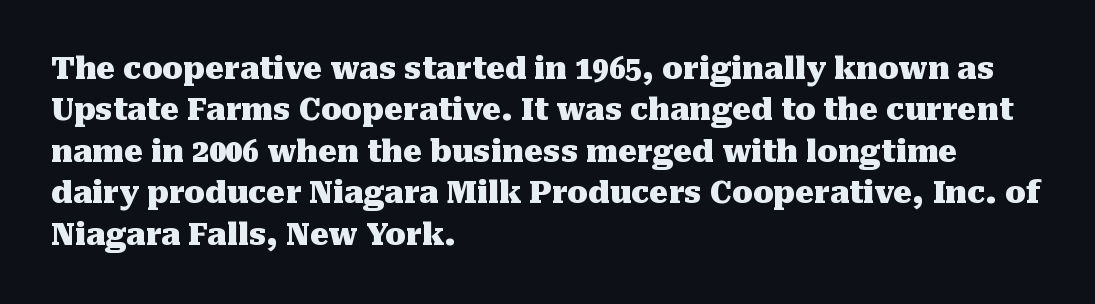
{"serif": "yes", "italic": "no", "bold": "yes", "weight": "heavy", "width": "normal", "stroke_contrast": "medium", "x_height": "medium", "monospaced": "no", "underline": "no", "align": "left", "line_spacing": "normal", "line_spacing_ratio": 1.38, "letter_spacing": "normal", "letter_spacing_em": 0.0, "glyph_px": 30}
